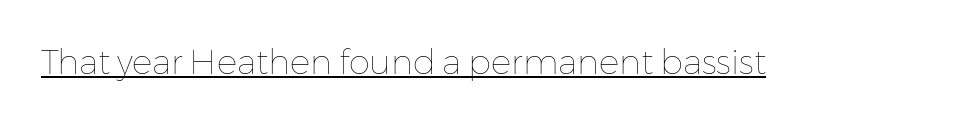
Q: Is the text bold? A: No.
Q: Is the text italic (slanted)? A: No, it is upright.
Q: Is the text underlined? A: Yes.
Q: Is the spacing between letters normal or unusually wide? A: Normal.
Q: Width (condensed, normal, or wide)? A: Normal.
Q: Stroke contrast? A: Low.
Q: x-height? A: Medium.
Q: Monospaced? A: No.
